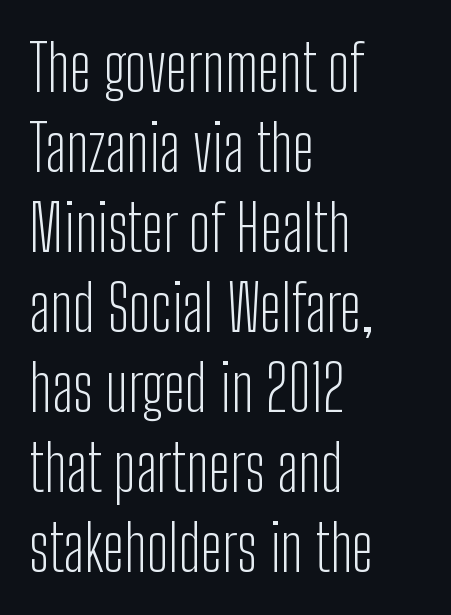
Stroke mass is kept to a normal reading level or below. There is no visible air inserted between adjacent glyphs. The face used here is proportionally spaced, like ordinary book or web type. Type style note: lacks serifs. Nobody drew a line under any word here. The text block is weighted toward the left margin, trailing off unevenly rightward.
